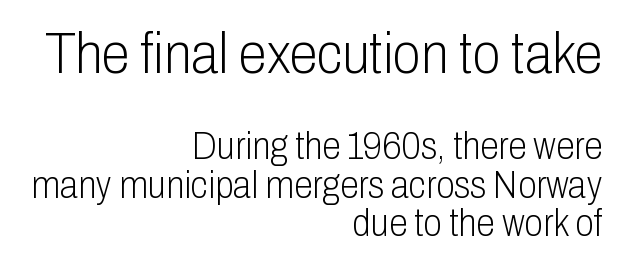
{"serif": "no", "italic": "no", "bold": "no", "weight": "light", "width": "condensed", "stroke_contrast": "low", "x_height": "medium", "monospaced": "no", "underline": "no", "align": "right", "line_spacing": "tight", "line_spacing_ratio": 1.01, "letter_spacing": "normal", "letter_spacing_em": 0.0, "larger_block": "first", "size_ratio": 1.5, "glyph_px": 57}
